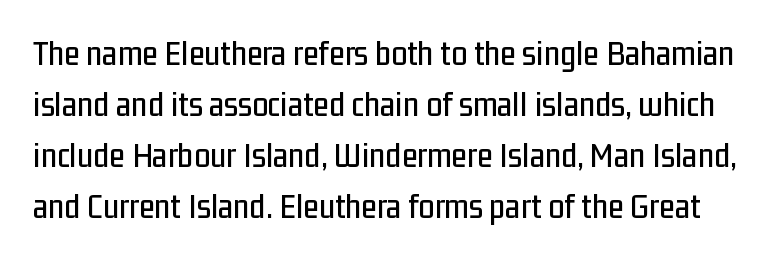
Q: Is the text italic (slanted)? A: No, it is upright.
Q: Is the typeface a serif or a sans-serif typeface? A: Sans-serif.
Q: Is the text underlined? A: No.
Q: Is the spacing between letters normal or unusually wide? A: Normal.
Q: Is the spacing between lines tight, normal or loose? A: Normal.
Q: Width (condensed, normal, or wide)? A: Condensed.
Q: Stroke contrast? A: Low.
Q: x-height? A: Medium.
Q: Monospaced? A: No.
